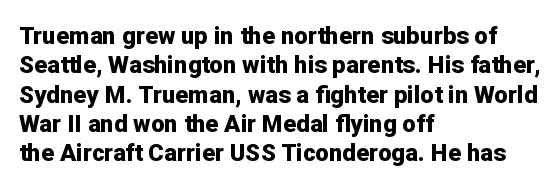
Check the space under the baseline: it is left empty. Words appear dense and cohesive because spacing is normal. Summary of weight: heavy, a full bold. Caption: multi-line text, flush left, ragged right.
